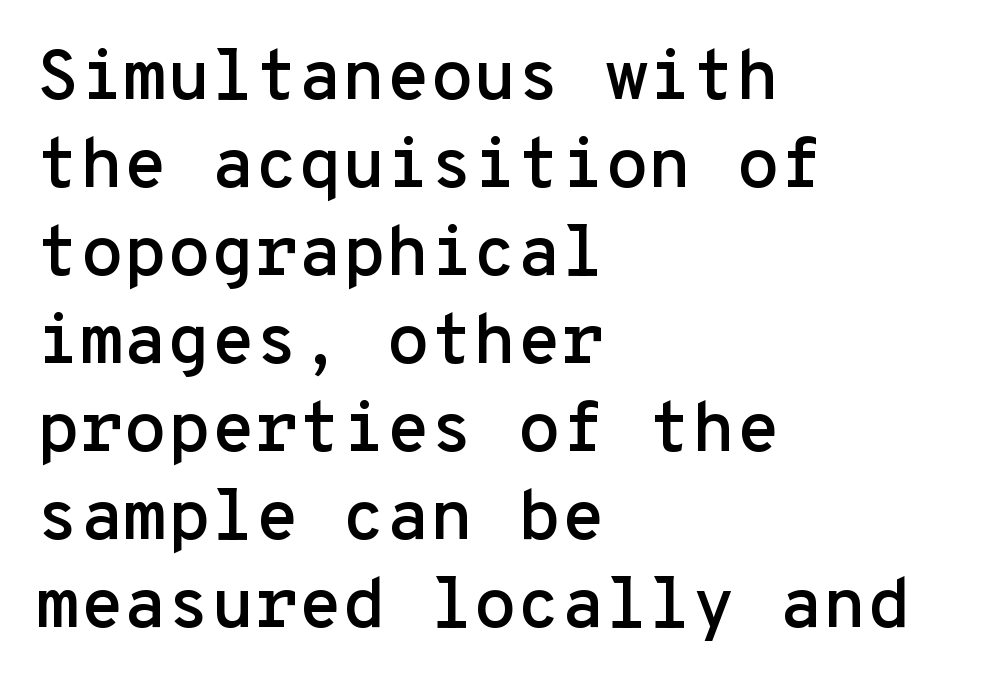
Q: Is the text italic (slanted)? A: No, it is upright.
Q: Is the typeface a serif or a sans-serif typeface? A: Sans-serif.
Q: Is the text underlined? A: No.
Q: How is the paragraph aligned? A: Left-aligned.
Q: Is the spacing between letters normal or unusually wide? A: Normal.
Q: Width (condensed, normal, or wide)? A: Normal.
Q: Stroke contrast? A: Low.
Q: x-height? A: Medium.
Q: Monospaced? A: Yes.
